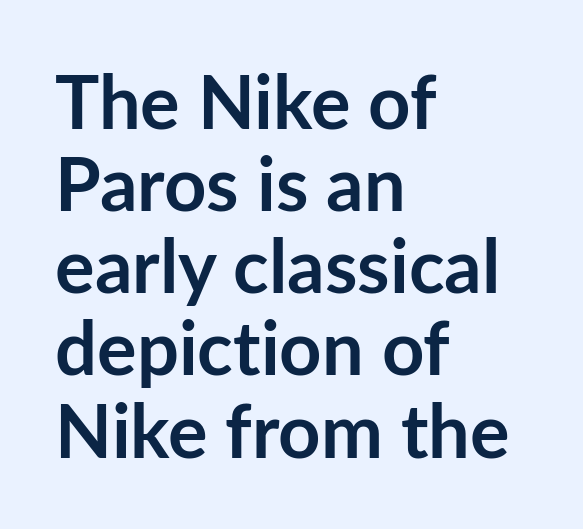
{"serif": "no", "italic": "no", "bold": "yes", "weight": "semibold", "width": "normal", "stroke_contrast": "low", "x_height": "medium", "monospaced": "no", "underline": "no", "align": "left", "line_spacing": "tight", "line_spacing_ratio": 1.11, "letter_spacing": "normal", "letter_spacing_em": 0.0, "glyph_px": 74}
